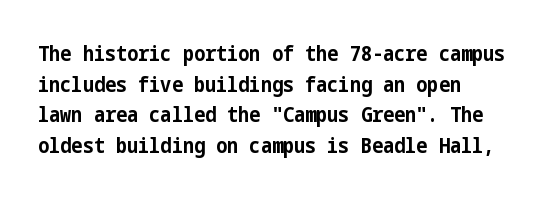
The image shows 21 px bold type, upright; set left-aligned, normal line spacing (1.46x), normal letter spacing, not underlined.
